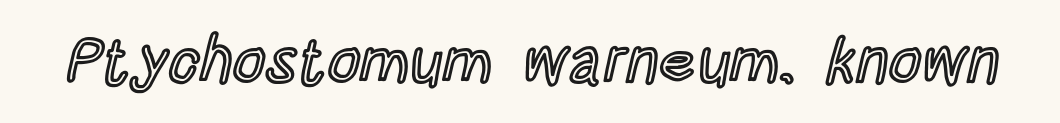
{"width": "condensed", "x_height": "large", "monospaced": "no", "underline": "no", "letter_spacing": "normal", "letter_spacing_em": 0.0, "glyph_px": 64}
